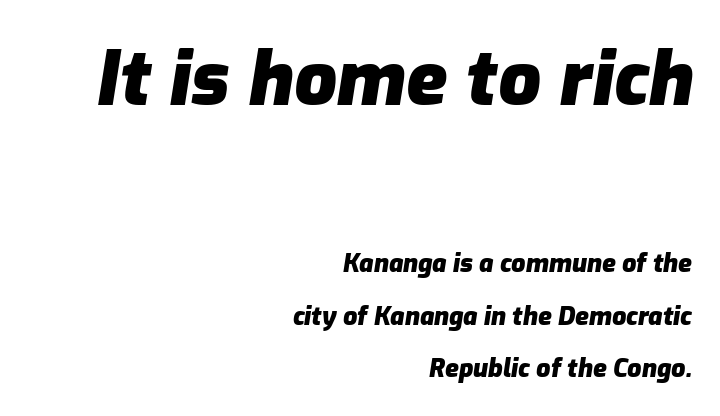
Spacing verdict: proportional, widths tailored to each character. Is the type bold? Yes — the strokes are clearly thick and heavy. The first block has been scaled up relative to the second. Widely set lines give the paragraph a tall, airy silhouette.
